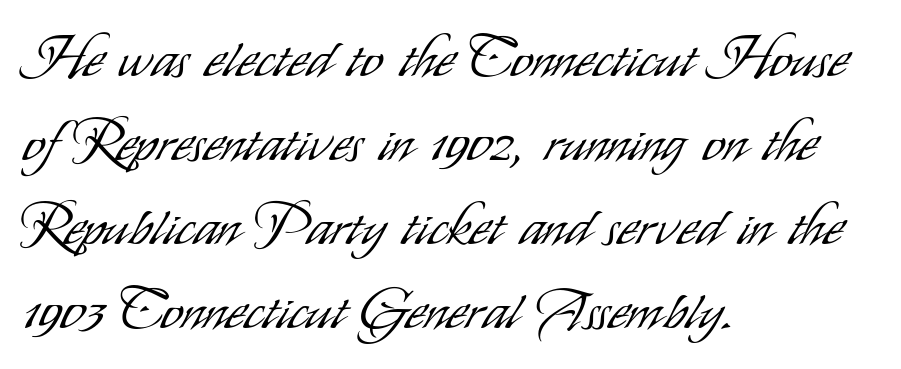
Q: Is the text bold? A: No.
Q: Is the text italic (slanted)? A: Yes.
Q: Is the typeface a serif or a sans-serif typeface? A: Sans-serif.
Q: Is the text underlined? A: No.
Q: How is the paragraph aligned? A: Left-aligned.
Q: Is the spacing between letters normal or unusually wide? A: Normal.
Q: Is the spacing between lines tight, normal or loose? A: Normal.
Q: Width (condensed, normal, or wide)? A: Condensed.
Q: Stroke contrast? A: Low.
Q: x-height? A: Small.
Q: Monospaced? A: No.
